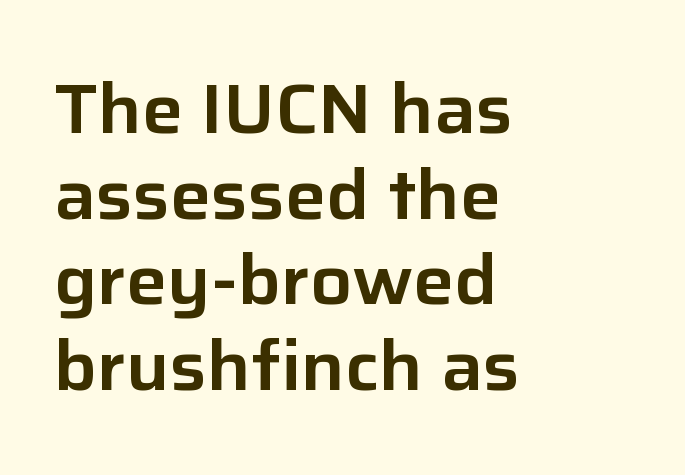
The image shows 69 px sans-serif type, upright; set left-aligned, line spacing 1.24x, normal letter spacing, not underlined; low stroke contrast and a medium x-height.
